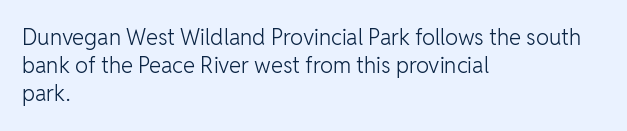
Q: Is the text bold? A: No.
Q: Is the text italic (slanted)? A: No, it is upright.
Q: Is the text underlined? A: No.
Q: How is the paragraph aligned? A: Left-aligned.
Q: Is the spacing between letters normal or unusually wide? A: Normal.
Q: Is the spacing between lines tight, normal or loose? A: Normal.
